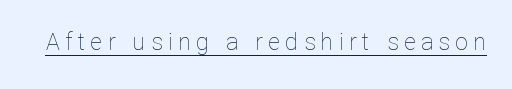
Ink coverage per letter is moderate at most. A roman cut, with each character standing at attention. A typesetter would call this heavily tracked-out type. Students, observe the line beneath the letters — that is underlining.
